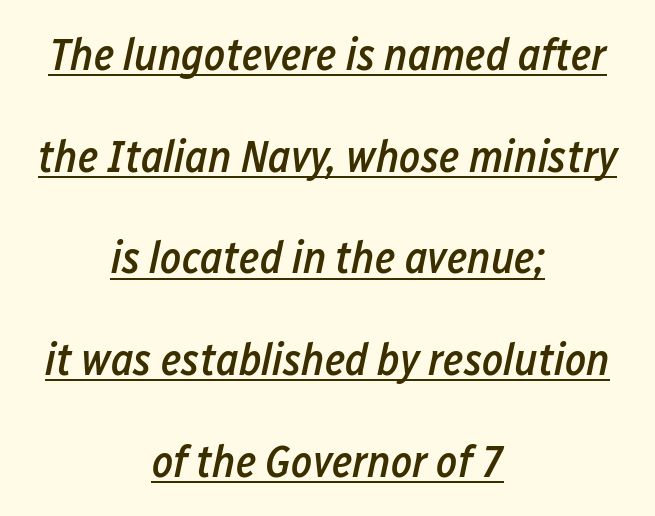
The block of text is sparse from top to bottom, with ample space between rows. These lines are centered, leaving both edges ragged. Glance below the letters and you will spot a drawn line. Students, note that the glyphs here touch the page at normal intervals.
